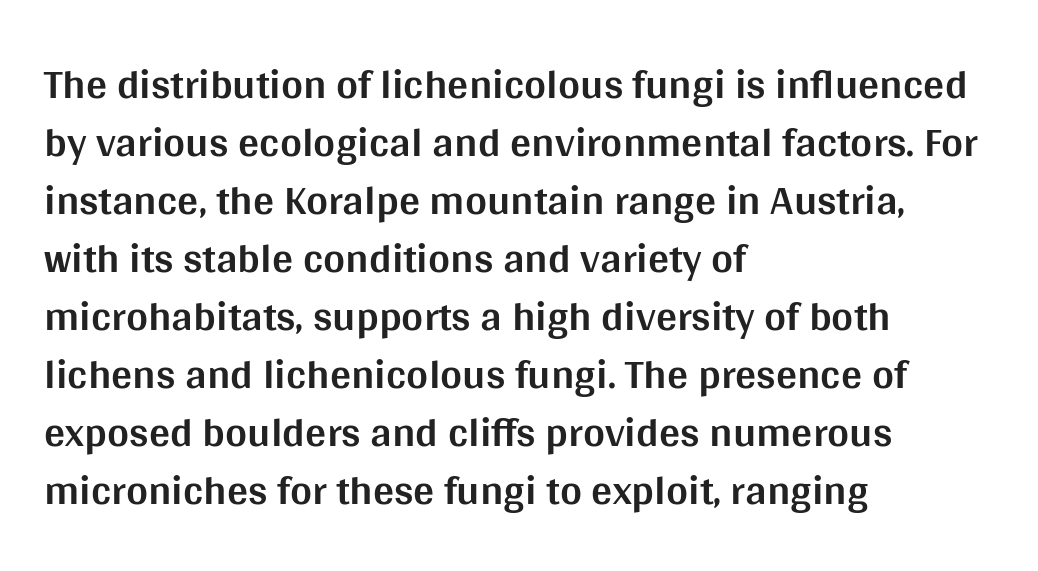
Q: Is the text bold? A: Yes.
Q: Is the text italic (slanted)? A: No, it is upright.
Q: Is the typeface a serif or a sans-serif typeface? A: Sans-serif.
Q: Is the text underlined? A: No.
Q: How is the paragraph aligned? A: Left-aligned.
Q: Is the spacing between letters normal or unusually wide? A: Normal.
Q: Is the spacing between lines tight, normal or loose? A: Normal.
Q: Width (condensed, normal, or wide)? A: Normal.
Q: Stroke contrast? A: Medium.
Q: x-height? A: Large.
Q: Monospaced? A: No.
